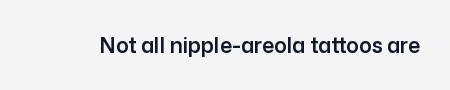
{"italic": "no", "underline": "no", "letter_spacing": "normal", "letter_spacing_em": 0.0, "glyph_px": 21}
